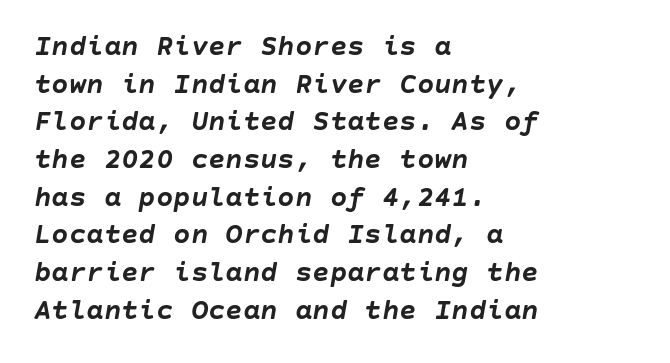
Teacher's note: observe the even left margin — that is flush-left alignment. The zone under the glyphs is completely vacant. Slanted lettering throughout. Characters follow at the spacing the type designer built in. The font is running at its bold setting.
